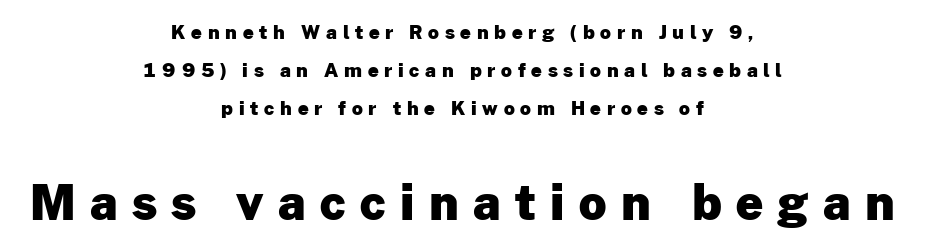
Q: Is the text bold? A: Yes.
Q: Is the text italic (slanted)? A: No, it is upright.
Q: Is the typeface a serif or a sans-serif typeface? A: Sans-serif.
Q: Is the text underlined? A: No.
Q: How is the paragraph aligned? A: Centered.
Q: Is the spacing between letters normal or unusually wide? A: Unusually wide.
Q: Is the spacing between lines tight, normal or loose? A: Loose.
Q: Which block of text is set in a larger size, the first (top) or the second (bottom)? A: The second (bottom) one.
Q: Width (condensed, normal, or wide)? A: Normal.
Q: Stroke contrast? A: Low.
Q: x-height? A: Medium.
Q: Monospaced? A: No.
